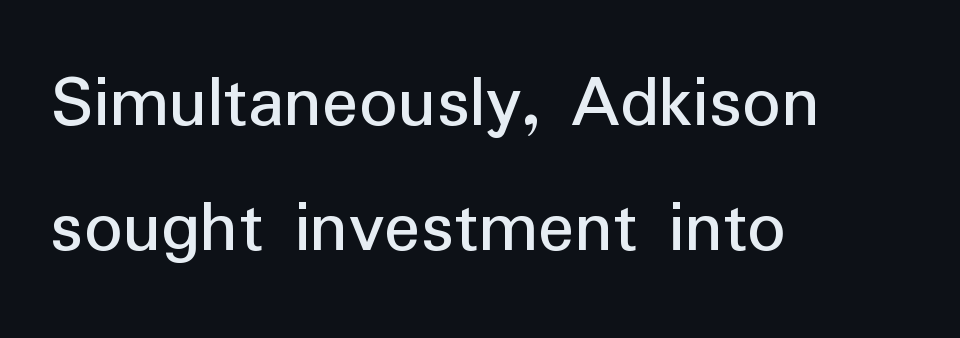
Note the varied advance widths — an 'i' is clearly narrower than an 'm'. What stands out about the letter spacing? Nothing — it is the standard amount. In CSS terms this would be text-align: left. The strokes are not fattened; the text isn't bold.
